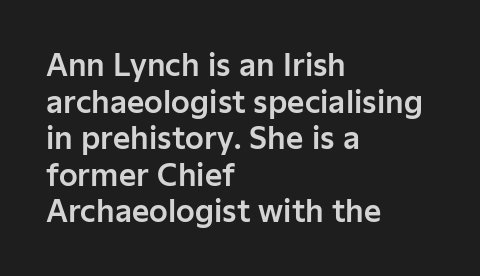
Q: Is the text italic (slanted)? A: No, it is upright.
Q: Is the typeface a serif or a sans-serif typeface? A: Sans-serif.
Q: Is the text underlined? A: No.
Q: How is the paragraph aligned? A: Left-aligned.
Q: Is the spacing between letters normal or unusually wide? A: Normal.
Q: Width (condensed, normal, or wide)? A: Normal.
Q: Stroke contrast? A: Low.
Q: x-height? A: Medium.
Q: Monospaced? A: No.
